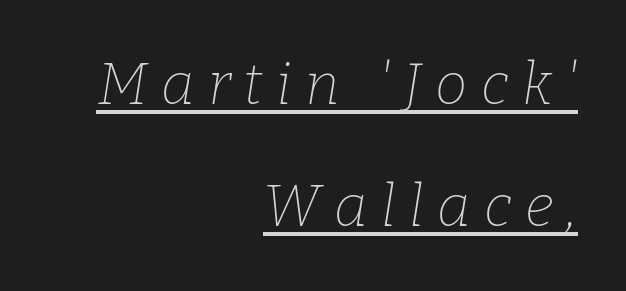
The image shows 58 px thin serif type, italic (leaning right); set right-aligned, loose line spacing (2.1x), unusually wide letter spacing (+0.23 em), underlined; low stroke contrast and a medium x-height.
